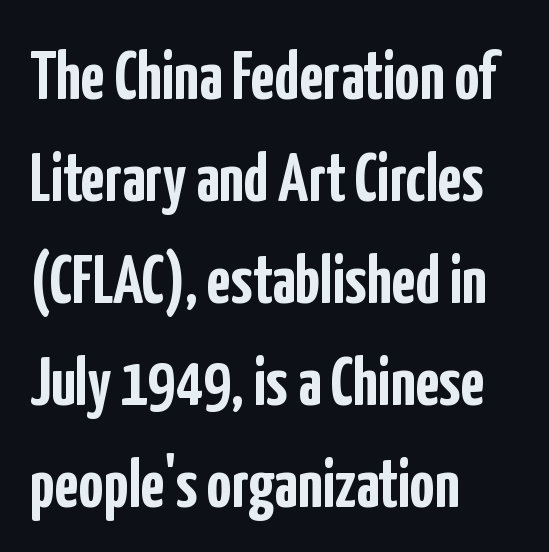
The image shows 69 px semibold, condensed sans-serif type, upright; set left-aligned, normal line spacing (1.48x), normal letter spacing, not underlined; low stroke contrast and a medium x-height.
